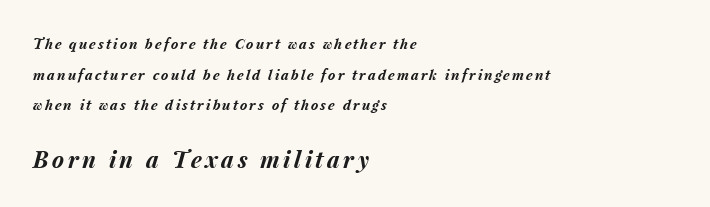
The image shows 23 px bold type, italic (leaning right); set left-aligned, loose line spacing (2.18x), not underlined; the second (bottom) block is 1.64x larger.
